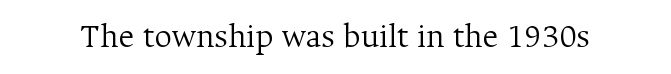
Q: Is the text bold? A: No.
Q: Is the text italic (slanted)? A: No, it is upright.
Q: Is the typeface a serif or a sans-serif typeface? A: Serif.
Q: Is the text underlined? A: No.
Q: Is the spacing between letters normal or unusually wide? A: Normal.
Q: Width (condensed, normal, or wide)? A: Normal.
Q: Stroke contrast? A: Medium.
Q: x-height? A: Medium.
Q: Monospaced? A: No.
